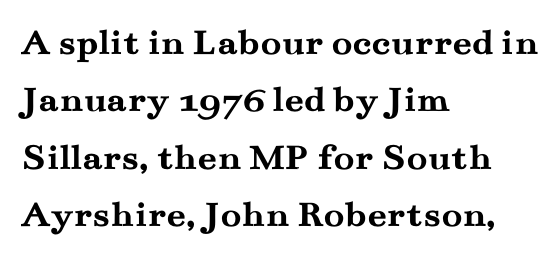
The leading is moderate, giving the passage an even texture. Little horizontal feet cap the strokes, marking this as serif type. Which margin do the lines hug? The left one — the right edge is uneven. A typesetter would call this zero additional tracking. The gap between lines stays unmarked.
